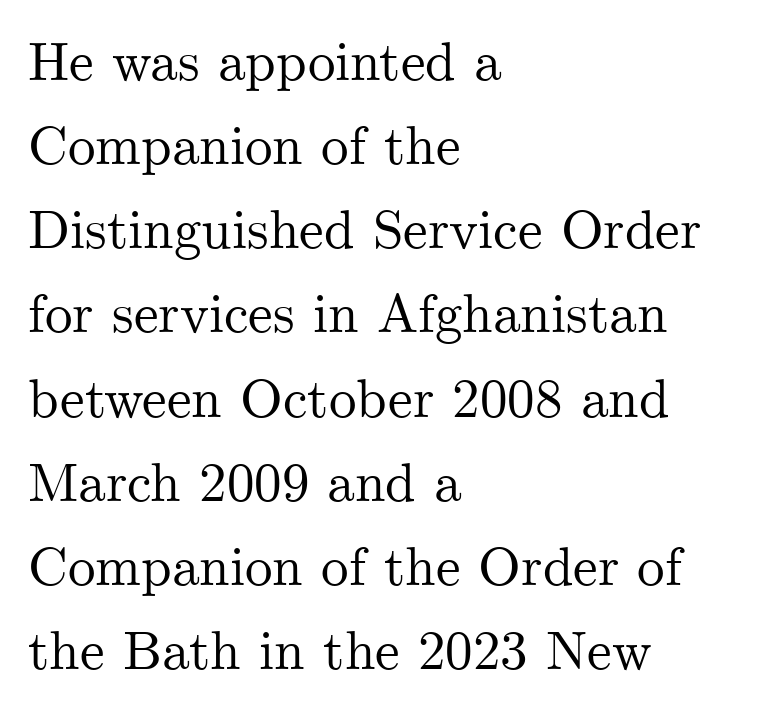
The image shows 55 px serif type, upright; set left-aligned, normal line spacing (1.53x), normal letter spacing, not underlined; medium stroke contrast and a small x-height.
